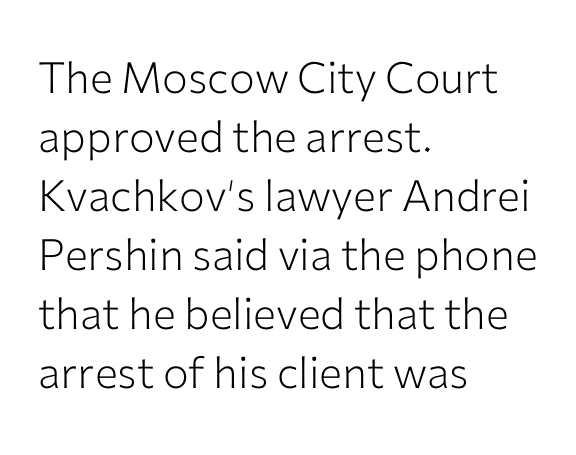
{"serif": "no", "italic": "no", "bold": "no", "weight": "light", "width": "normal", "stroke_contrast": "low", "x_height": "medium", "monospaced": "no", "underline": "no", "align": "left", "line_spacing": "normal", "line_spacing_ratio": 1.37, "letter_spacing": "normal", "letter_spacing_em": 0.0, "glyph_px": 43}
